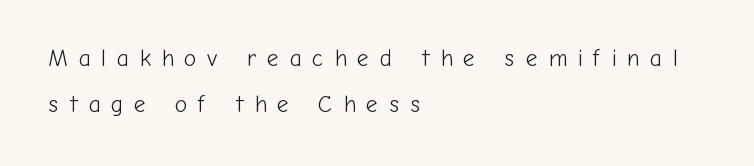
{"italic": "no", "bold": "no", "underline": "no", "align": "left", "line_spacing": "loose", "line_spacing_ratio": 1.99, "letter_spacing": "wide", "letter_spacing_em": 0.47, "glyph_px": 23}
